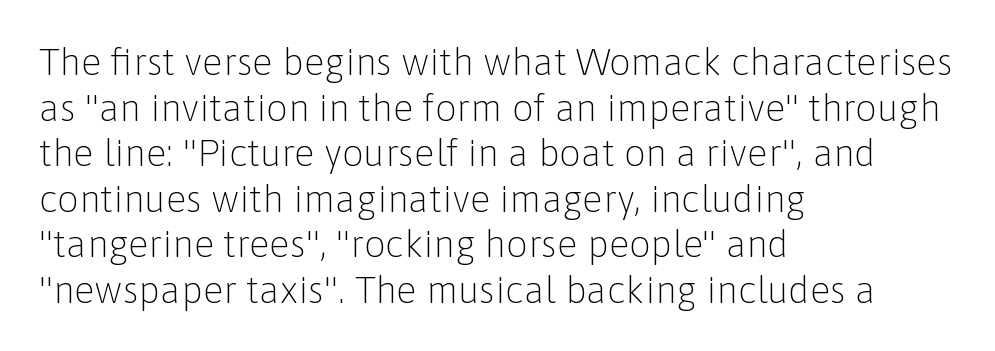
{"serif": "no", "italic": "no", "bold": "no", "weight": "light", "width": "normal", "stroke_contrast": "low", "x_height": "medium", "monospaced": "no", "underline": "no", "align": "left", "line_spacing_ratio": 1.2, "letter_spacing": "normal", "letter_spacing_em": 0.0, "glyph_px": 38}
